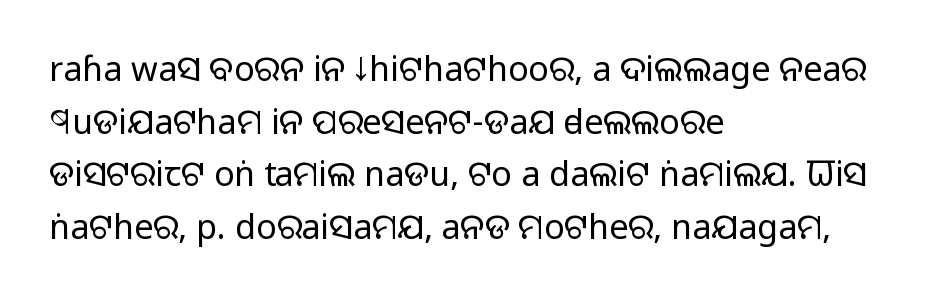
{"serif": "no", "italic": "no", "bold": "no", "weight": "regular", "width": "normal", "stroke_contrast": "low", "x_height": "large", "monospaced": "no", "underline": "no", "align": "left", "line_spacing": "normal", "line_spacing_ratio": 1.55, "letter_spacing": "normal", "letter_spacing_em": 0.0, "glyph_px": 34}
